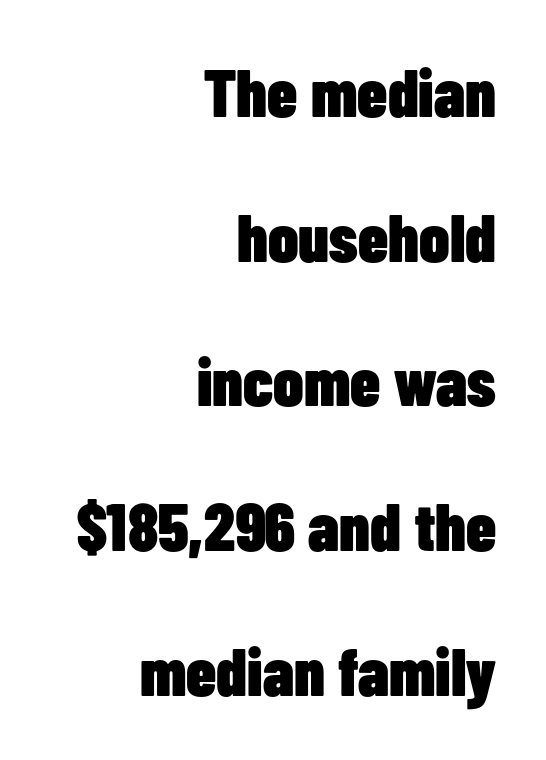
{"serif": "no", "italic": "no", "bold": "yes", "weight": "heavy", "width": "condensed", "stroke_contrast": "low", "x_height": "medium", "monospaced": "no", "underline": "no", "align": "right", "line_spacing": "loose", "line_spacing_ratio": 2.16, "letter_spacing": "normal", "letter_spacing_em": 0.0, "glyph_px": 67}
